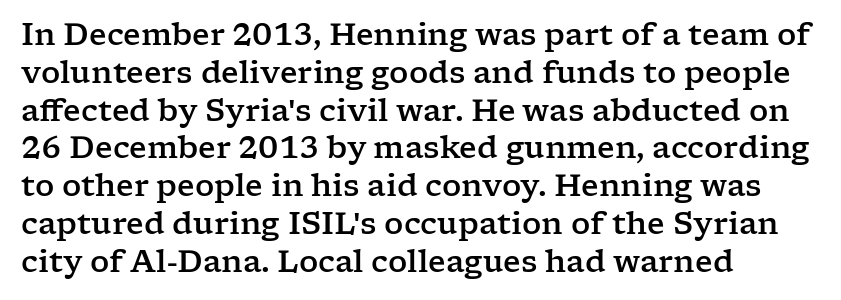
The image shows 30 px wide serif type, upright; set left-aligned, normal line spacing (1.26x), normal letter spacing, not underlined; low stroke contrast and a medium x-height.
